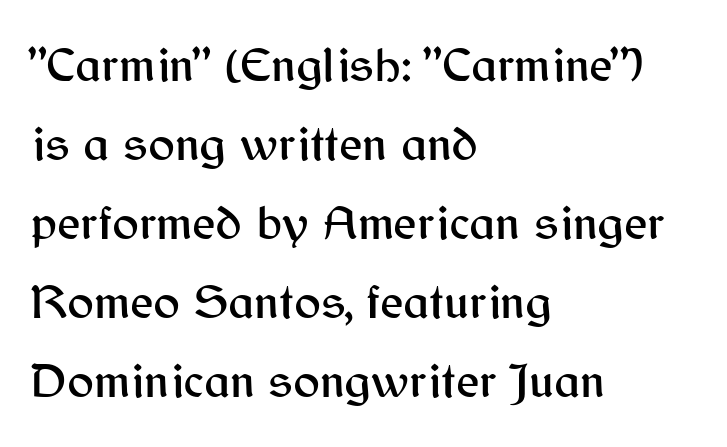
The image shows 50 px sans-serif type, upright; set left-aligned, normal line spacing (1.58x), normal letter spacing, not underlined; medium stroke contrast and a medium x-height.
